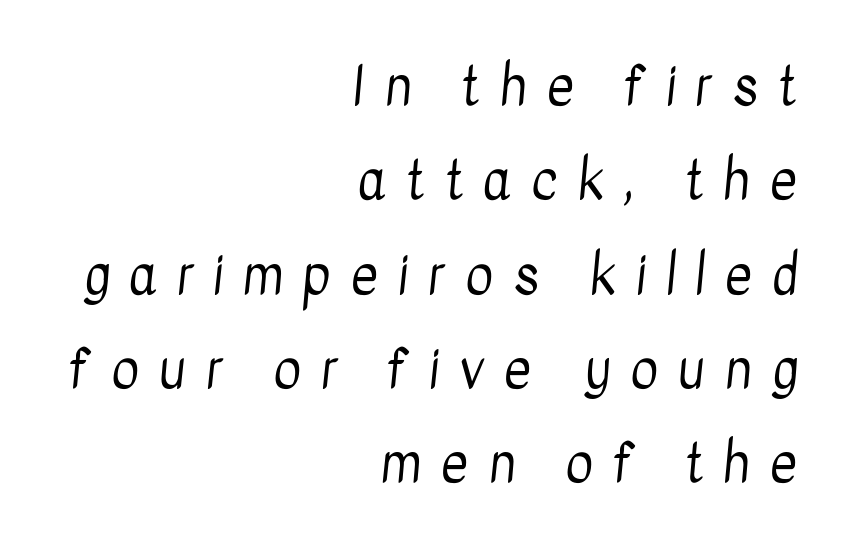
The image shows 53 px regular-weight, condensed sans-serif type; set right-aligned, line spacing 1.78x, unusually wide letter spacing (+0.37 em), not underlined; low stroke contrast and a medium x-height.
